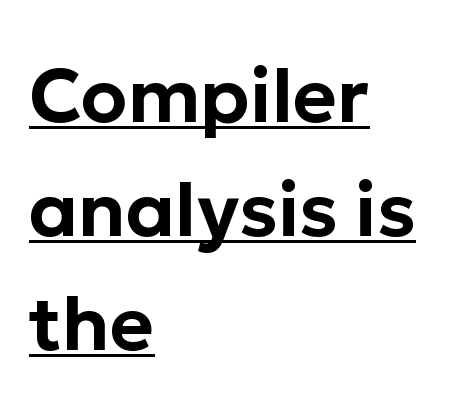
Compared with a centered layout, this one pins lines to the left instead. Regular leading. Is this a fixed-width face? No — the glyphs have proportional, varying widths. A rule runs beneath these lines of type.
